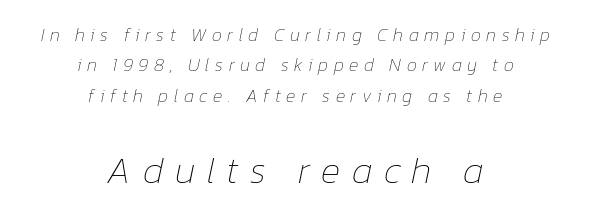
Each line is balanced around a shared central axis. The gaps between neighbouring characters are conspicuously large. Block two is the big one; block one sits smaller above it. You could not count columns in this text — the font is proportionally spaced. Weight: not bold — regular or lighter. Is there much room between lines? A standard amount, neither cramped nor airy.
